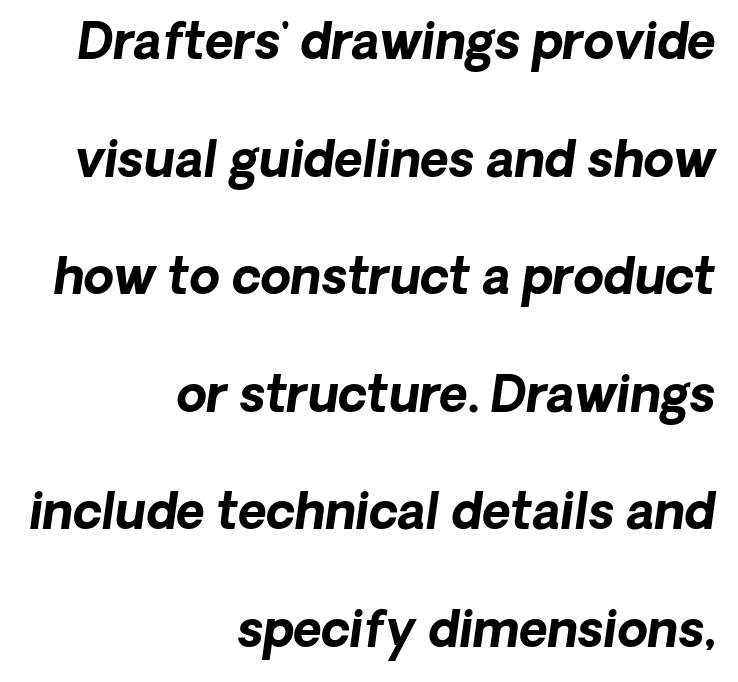
The image shows 49 px bold type, italic (leaning right); set right-aligned, loose line spacing (2.4x), normal letter spacing, not underlined; low stroke contrast and a medium x-height.
